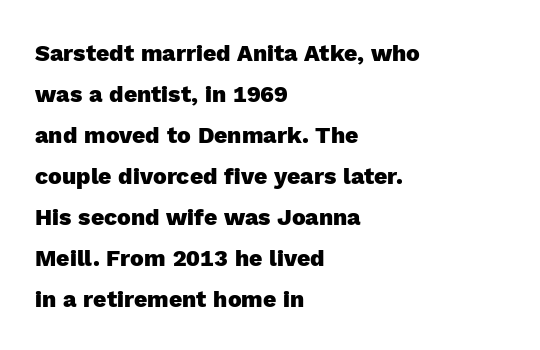
Q: Is the text bold? A: Yes.
Q: Is the text italic (slanted)? A: No, it is upright.
Q: Is the text underlined? A: No.
Q: How is the paragraph aligned? A: Left-aligned.
Q: Is the spacing between letters normal or unusually wide? A: Normal.
